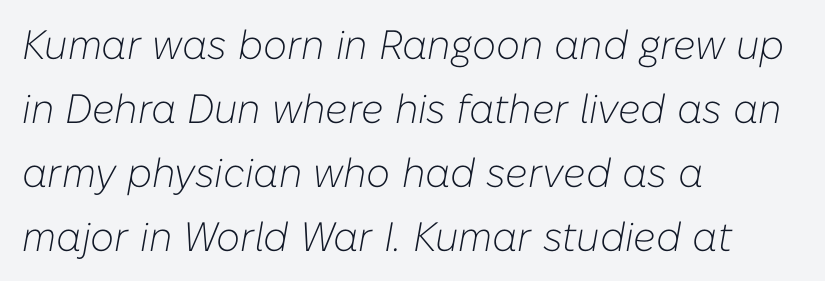
Each letter keeps its own natural width here, so spacing adapts to shape. Check the space under the baseline: it is left empty. Stems and bowls with no extra thickness — not bold. Vertical spacing — default. Tracking here is standard; glyphs follow each other at the usual distance. The passage is arranged the way most books set body copy — flush left.
